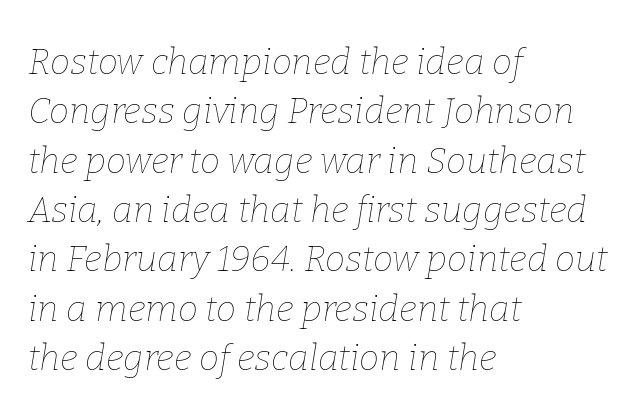
Stroke thickness stays within the range of a standard reading face or lighter. In CSS terms this would be text-align: left. This sample keeps an unexceptional amount of space between lines. This sample uses an oblique cut, with every glyph tilted off the vertical. A clean baseline with only descenders dipping below it. The tracking reads as untouched default to a designer's eye.
